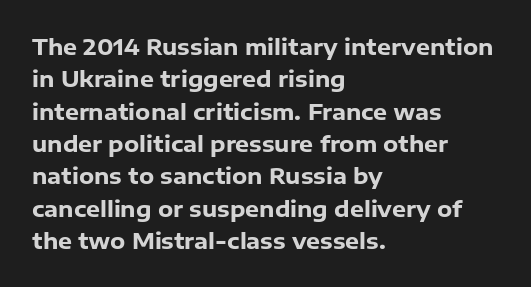
The image shows 22 px bold type, upright; set left-aligned, normal line spacing (1.47x), normal letter spacing, not underlined.
